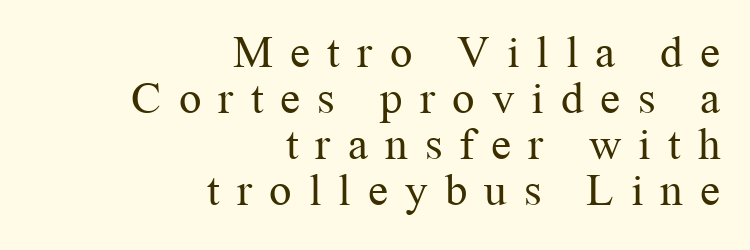
Quick note: underline off. Classification — serif. Someone cranked the tracking dial way up on this one. Characters remain perfectly vertical along every line. This sample has the flowing, uneven cadence of proportional lettering.
